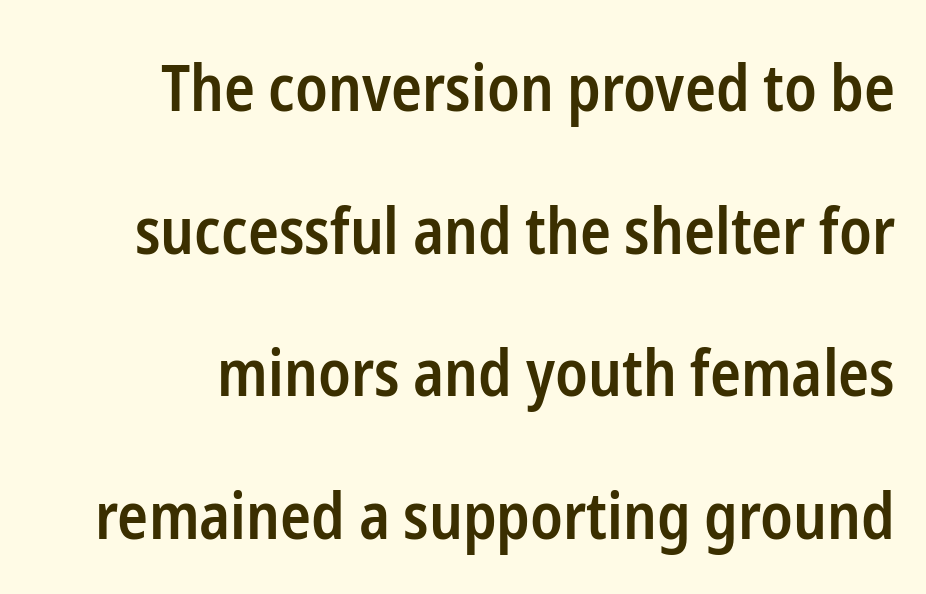
{"serif": "no", "italic": "no", "bold": "semi", "weight": "semibold", "width": "condensed", "stroke_contrast": "low", "x_height": "medium", "monospaced": "no", "underline": "no", "line_spacing": "loose", "line_spacing_ratio": 2.23, "letter_spacing": "normal", "letter_spacing_em": 0.0, "glyph_px": 64}
